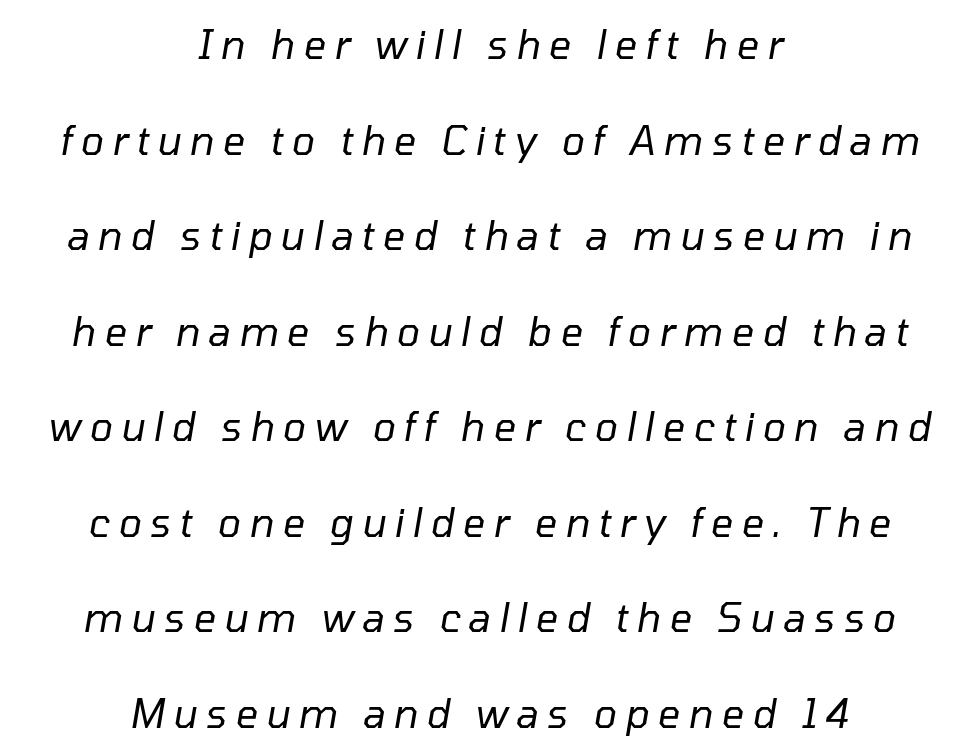
Q: Is the text bold? A: No.
Q: Is the text italic (slanted)? A: Yes, it leans right by about 10 degrees.
Q: Is the text underlined? A: No.
Q: How is the paragraph aligned? A: Centered.
Q: Is the spacing between letters normal or unusually wide? A: Unusually wide.
Q: Is the spacing between lines tight, normal or loose? A: Loose.
Q: Width (condensed, normal, or wide)? A: Normal.
Q: Stroke contrast? A: Low.
Q: x-height? A: Medium.
Q: Monospaced? A: No.
